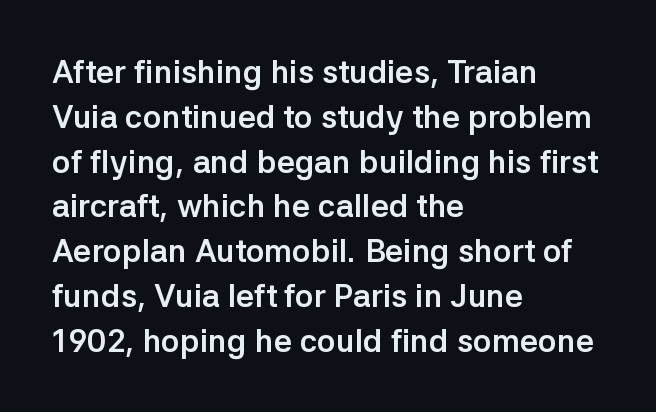
Q: Is the text bold? A: Yes.
Q: Is the text italic (slanted)? A: No, it is upright.
Q: Is the typeface a serif or a sans-serif typeface? A: Sans-serif.
Q: Is the text underlined? A: No.
Q: How is the paragraph aligned? A: Left-aligned.
Q: Is the spacing between letters normal or unusually wide? A: Normal.
Q: Is the spacing between lines tight, normal or loose? A: Normal.
Q: Width (condensed, normal, or wide)? A: Normal.
Q: Stroke contrast? A: Low.
Q: x-height? A: Medium.
Q: Monospaced? A: No.
